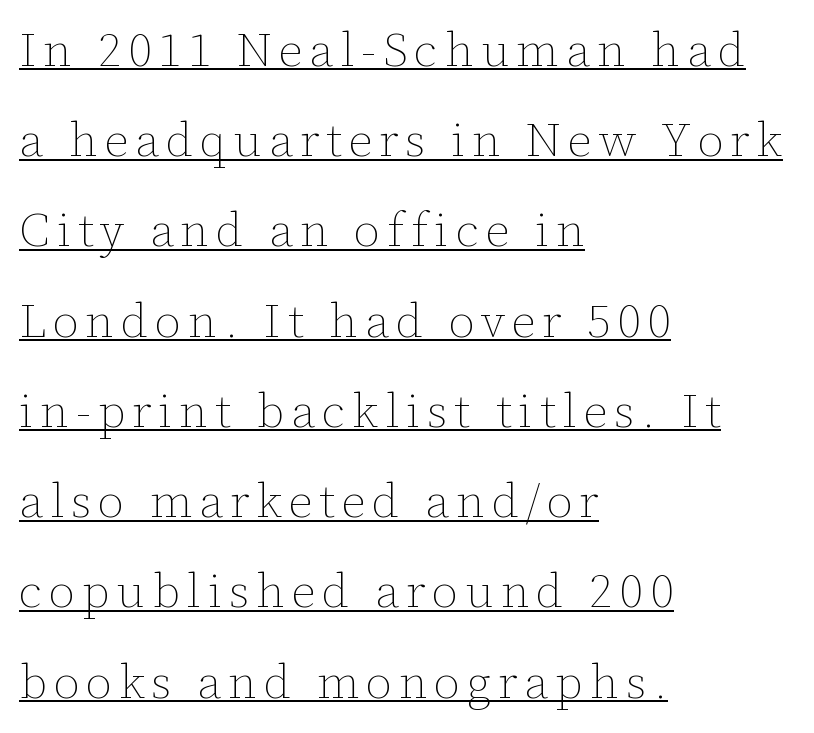
These characters rest on top of a visible drawn line. The passage shown is not bold in any degree. These lines stack with their left ends in a neat column. Think of a printed novel: that variable character pitch is what you see here. Vertical strokes here are truly vertical.
